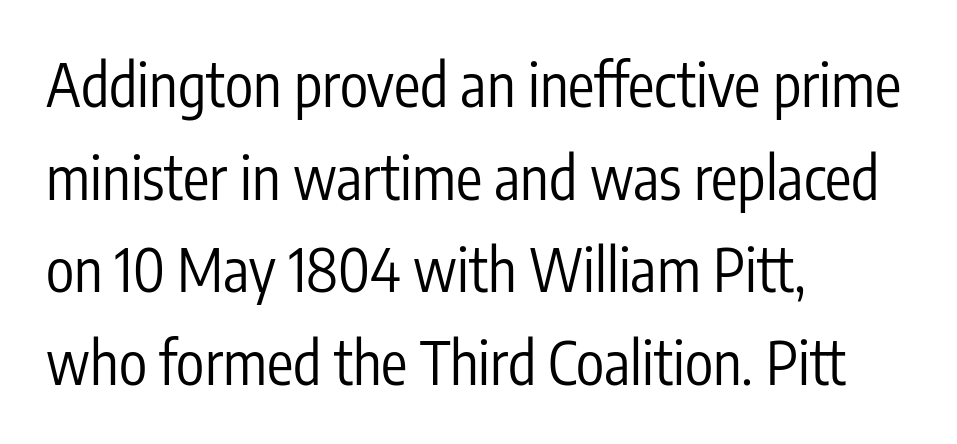
The designer went with a sans here, leaving each stem footless. Italic: no, the glyphs are upright roman. Teacher's note: observe the even left margin — that is flush-left alignment. Is this a heavy cut? Hardly; it is regular or lighter.
